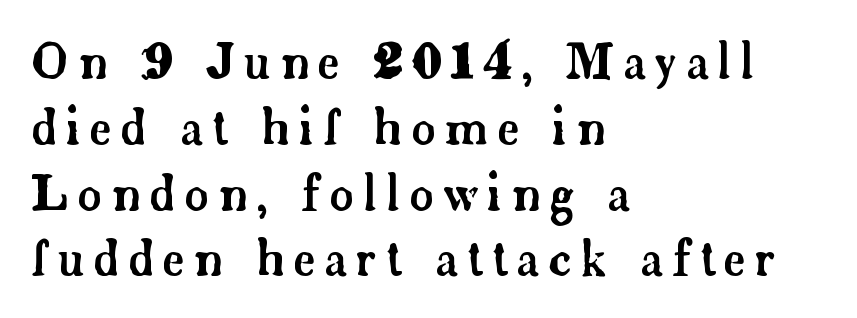
{"serif": "yes", "italic": "no", "width": "normal", "stroke_contrast": "low", "x_height": "small", "monospaced": "no", "underline": "no", "align": "left", "line_spacing": "normal", "line_spacing_ratio": 1.37, "glyph_px": 48}
